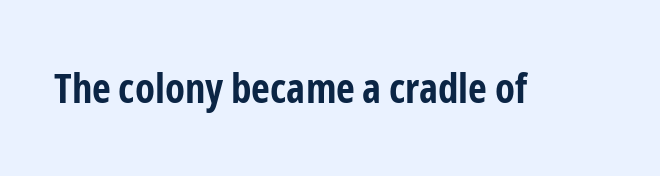
Q: Is the text bold? A: Yes.
Q: Is the text italic (slanted)? A: No, it is upright.
Q: Is the typeface a serif or a sans-serif typeface? A: Sans-serif.
Q: Is the text underlined? A: No.
Q: Is the spacing between letters normal or unusually wide? A: Normal.
Q: Width (condensed, normal, or wide)? A: Condensed.
Q: Stroke contrast? A: Low.
Q: x-height? A: Medium.
Q: Monospaced? A: No.
